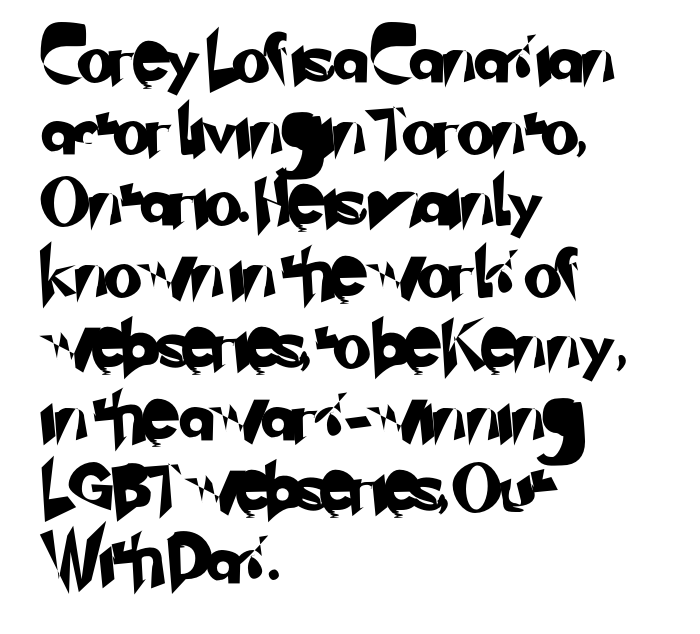
The string is rendered with underlining switched off. Is this a fixed-width face? No — the glyphs have proportional, varying widths. Is the letter spacing exaggerated? No — it looks like the ordinary default. Left-aligned paragraph, ragged on the right. A sans-serif font was chosen for this passage. These lines sit exactly where default settings would place them.
